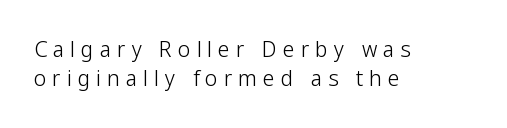
Teacher's note: observe the even left margin — that is flush-left alignment. Students, note that the glyphs here are deliberately spaced far apart. Every character sits straight up, as roman type does. The baseline area is clear. How would I describe the line gaps? Plain and ordinary. Nothing heavy about these letters — not bold at all.
